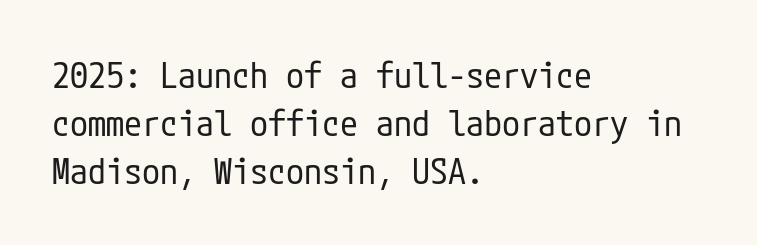
Casual observation: everything's shoved over to the left. Compared with a typical body face, this is equally light or lighter still. The horizontal fit of the characters is conventional and even. This is roman type, the default non-slanted kind.
